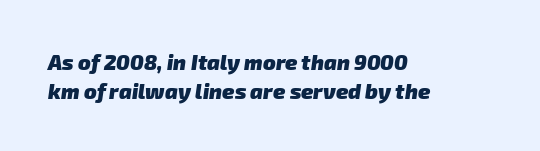
The image shows 21 px bold type; set left-aligned, normal line spacing (1.37x), normal letter spacing, not underlined.
